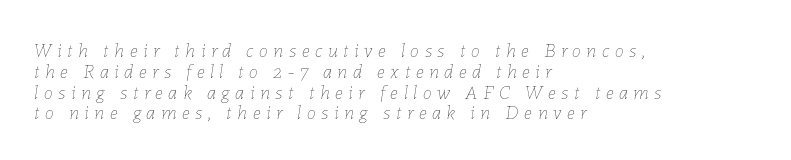
Q: Is the text bold? A: No.
Q: Is the text italic (slanted)? A: Yes, it leans right by about 7 degrees.
Q: Is the text underlined? A: No.
Q: How is the paragraph aligned? A: Left-aligned.
Q: Is the spacing between letters normal or unusually wide? A: Unusually wide.
Q: Is the spacing between lines tight, normal or loose? A: Tight.
